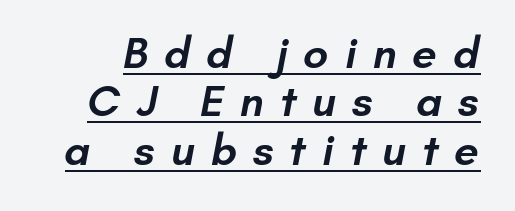
Q: Is the text bold? A: Semi-bold.
Q: Is the typeface a serif or a sans-serif typeface? A: Sans-serif.
Q: Is the text underlined? A: Yes.
Q: Is the spacing between letters normal or unusually wide? A: Unusually wide.
Q: Is the spacing between lines tight, normal or loose? A: Tight.
Q: Width (condensed, normal, or wide)? A: Normal.
Q: Stroke contrast? A: Low.
Q: x-height? A: Small.
Q: Monospaced? A: No.
